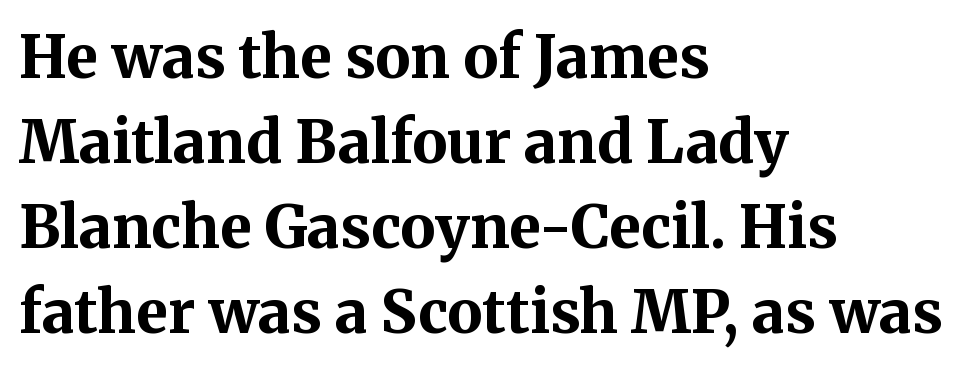
Q: Is the text bold? A: Yes.
Q: Is the text italic (slanted)? A: No, it is upright.
Q: Is the typeface a serif or a sans-serif typeface? A: Serif.
Q: Is the text underlined? A: No.
Q: How is the paragraph aligned? A: Left-aligned.
Q: Is the spacing between letters normal or unusually wide? A: Normal.
Q: Is the spacing between lines tight, normal or loose? A: Normal.
Q: Width (condensed, normal, or wide)? A: Normal.
Q: Stroke contrast? A: Medium.
Q: x-height? A: Medium.
Q: Monospaced? A: No.
